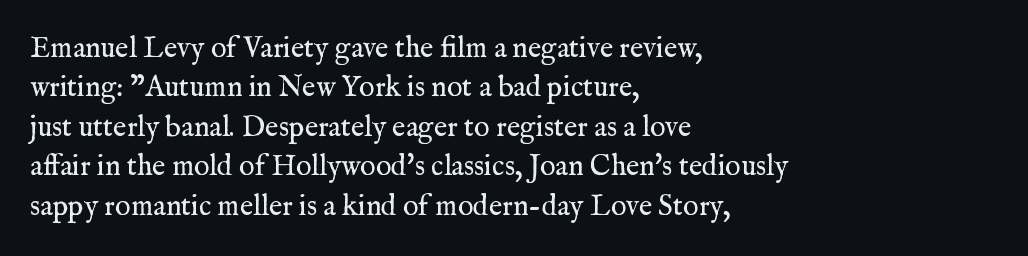
The image shows 29 px regular-weight serif type, upright; set left-aligned, normal line spacing (1.36x), normal letter spacing, not underlined; medium stroke contrast and a medium x-height.
